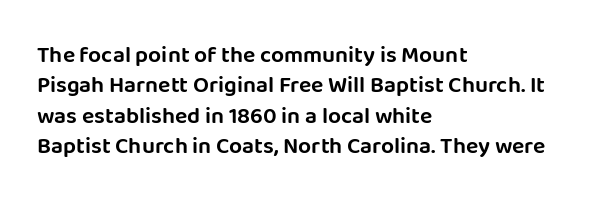
The image shows 23 px text type, upright; set left-aligned, normal line spacing (1.32x), normal letter spacing, not underlined.
